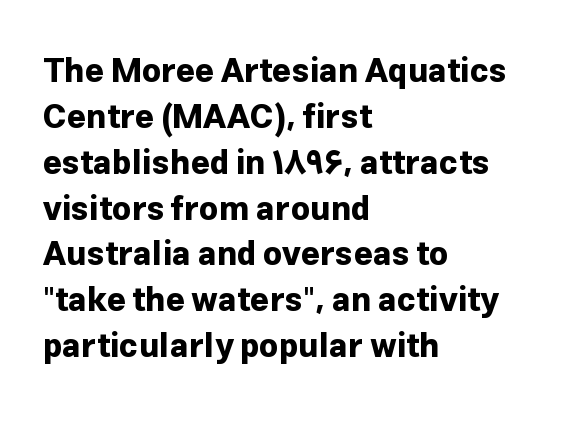
The image shows 33 px bold sans-serif type, upright; set left-aligned, normal line spacing (1.39x), normal letter spacing, not underlined; low stroke contrast and a medium x-height.
